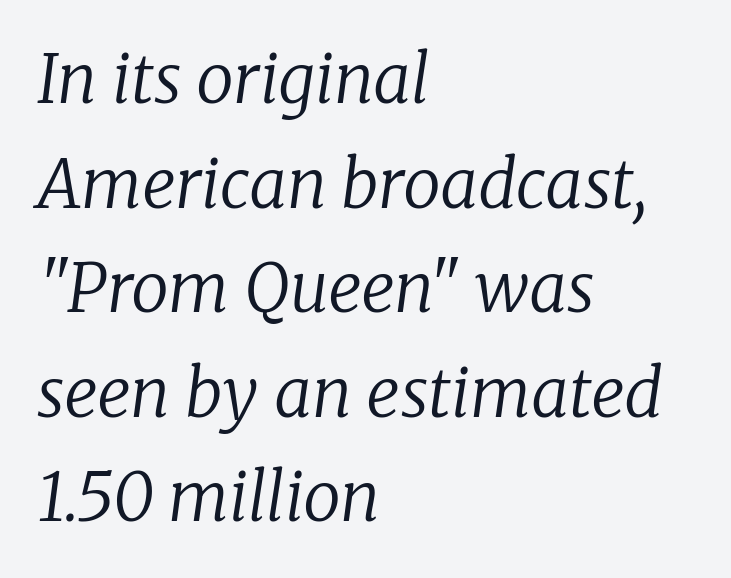
{"serif": "yes", "italic": "yes", "lean": "right", "slant_degrees": 8, "bold": "no", "weight": "regular", "width": "normal", "stroke_contrast": "low", "x_height": "medium", "monospaced": "no", "underline": "no", "align": "left", "line_spacing": "normal", "line_spacing_ratio": 1.56, "letter_spacing": "normal", "letter_spacing_em": 0.0, "glyph_px": 67}
